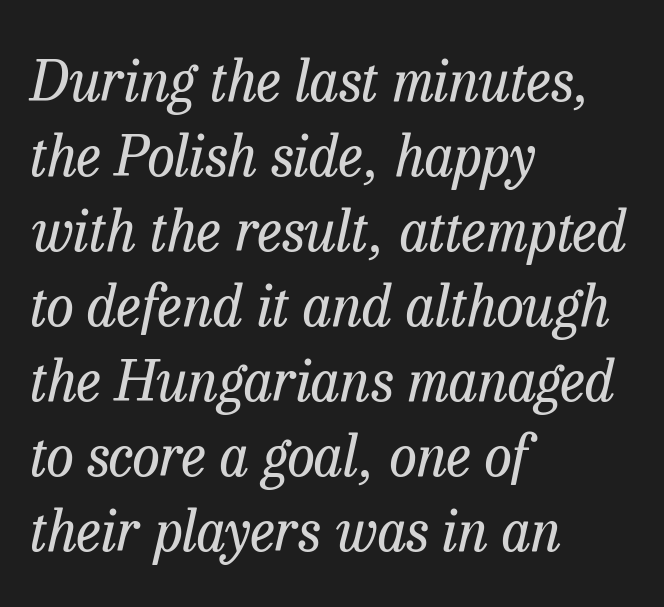
The image shows 56 px regular-weight serif type, italic (leaning right); set left-aligned, normal line spacing (1.34x), normal letter spacing, not underlined; low stroke contrast and a medium x-height.
